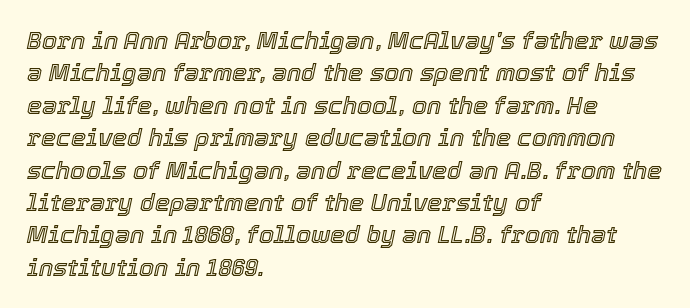
The image shows 24 px text type, italic (leaning right); set left-aligned, normal line spacing (1.35x), normal letter spacing, not underlined.
